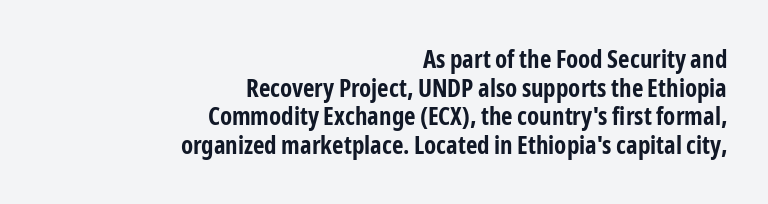
The image shows 25 px bold type, upright; set right-aligned, tight line spacing (1.15x), normal letter spacing, not underlined.
